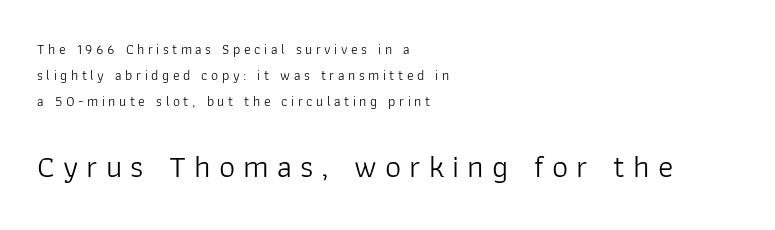
The image shows 32 px light sans-serif type, upright; set left-aligned, line spacing 1.85x, unusually wide letter spacing (+0.25 em), not underlined; the second (bottom) block is 2.29x larger; low stroke contrast and a medium x-height.
